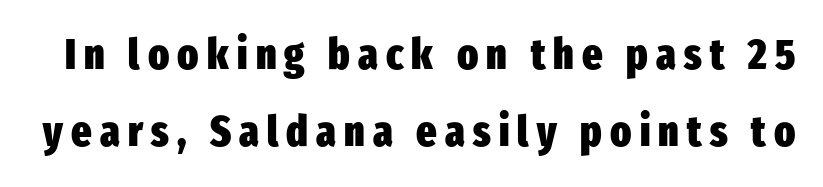
The image shows 43 px heavy, condensed sans-serif type, upright; set line spacing 1.8x, not underlined; low stroke contrast and a medium x-height.
